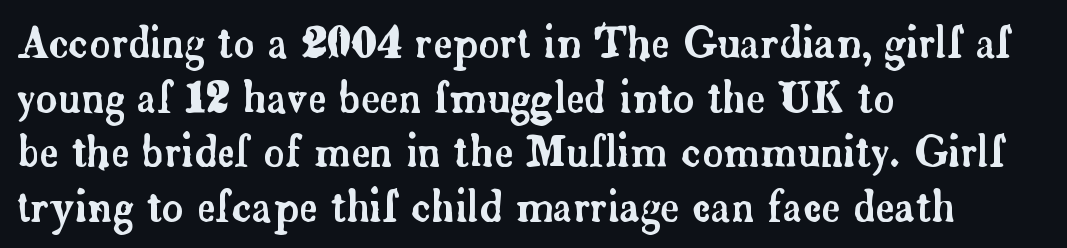
{"serif": "yes", "italic": "no", "width": "normal", "stroke_contrast": "low", "x_height": "small", "monospaced": "no", "underline": "no", "align": "left", "line_spacing": "normal", "line_spacing_ratio": 1.33, "letter_spacing": "normal", "letter_spacing_em": 0.0, "glyph_px": 41}
